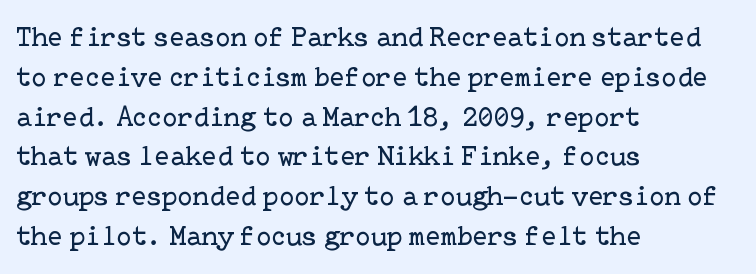
One glance says typical: line gaps are just what's usual. The letters stand straight up with perfectly vertical stems. Nobody drew a line under any word here. Between one letter and the next there's only the usual sliver of space.
